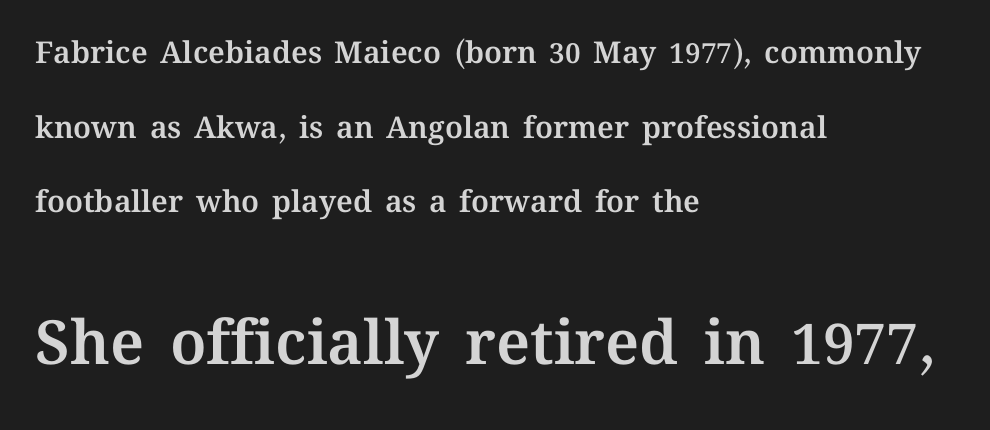
The image shows 61 px text type, upright; set left-aligned, loose line spacing (2.49x), normal letter spacing, not underlined; the second (bottom) block is 2.03x larger; medium stroke contrast and a medium x-height.
